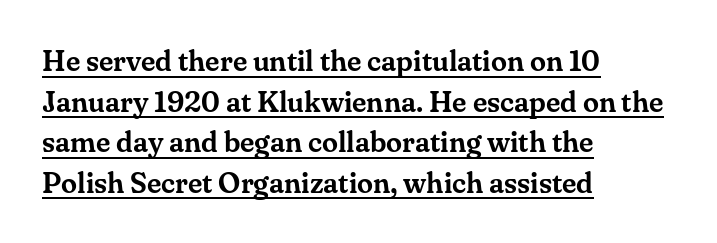
The letters stand upright; this is a roman face. Glyph-to-glyph distance matches everyday printed text. Serifs: yes, visible at the terminals of the letterforms. One glance says typical: line gaps are just what's usual.
